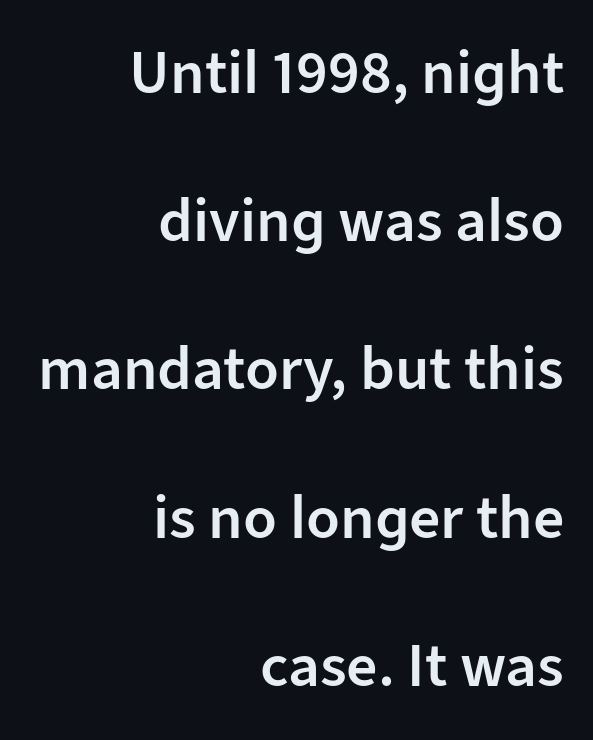
The image shows 62 px semibold sans-serif type, upright; set right-aligned, loose line spacing (2.39x), normal letter spacing, not underlined; low stroke contrast and a medium x-height.
